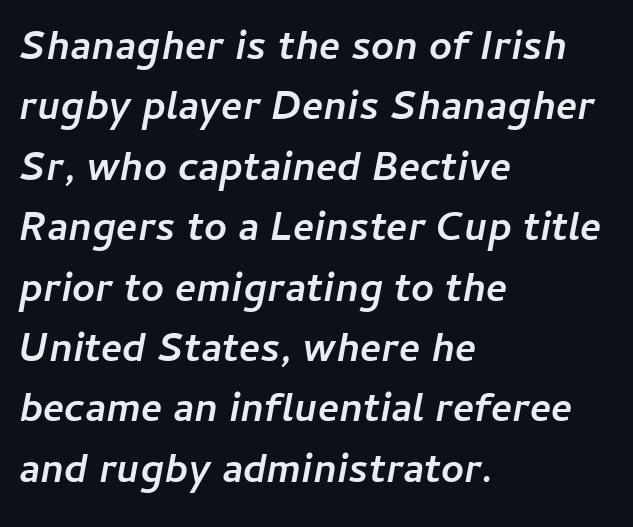
The typesetter chose a ragged-right arrangement here. The glyphs are unaccompanied by any horizontal stroke below them. Does extra space separate the letters? No, they use regular spacing. Caption: bold face, heavy strokes.
